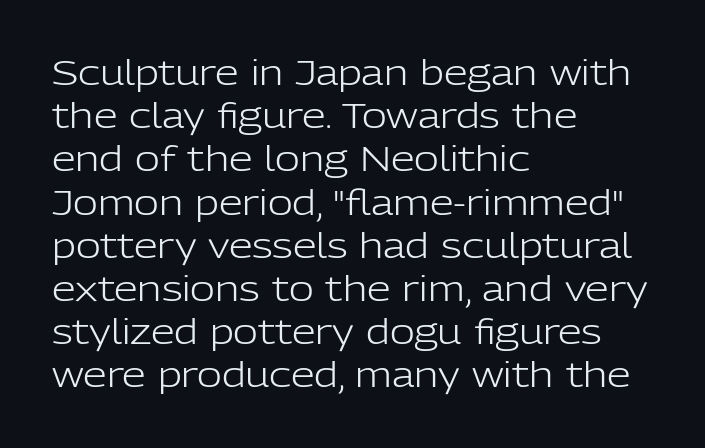
You could call the tracking neutral — neither tight nor loose. Classification — sans serif. Whoever set this chose a conventional vertical rhythm. The baseline area is clear. The letters advance in unequal steps, a hallmark of proportional type.
